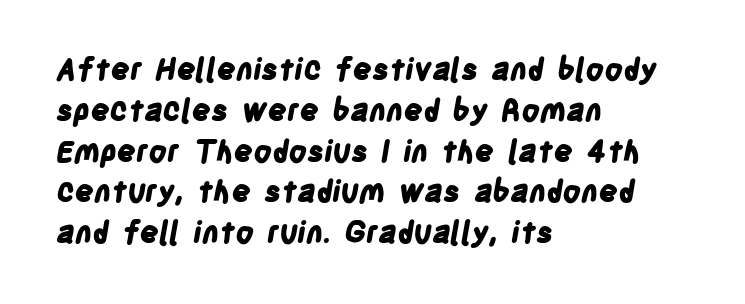
The image shows 30 px bold, condensed sans-serif type; set left-aligned, normal line spacing (1.36x), normal letter spacing, not underlined; low stroke contrast and a large x-height.
